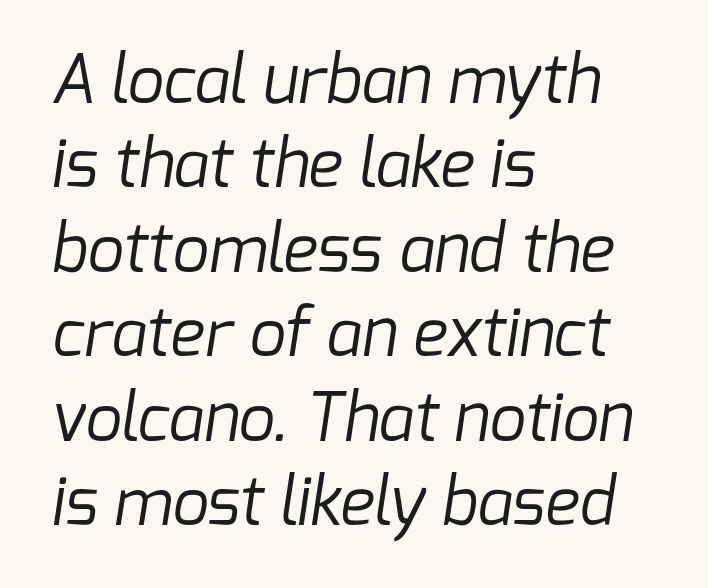
The image shows 65 px regular-weight sans-serif type; set left-aligned, normal line spacing (1.3x), normal letter spacing, not underlined; low stroke contrast and a medium x-height.
